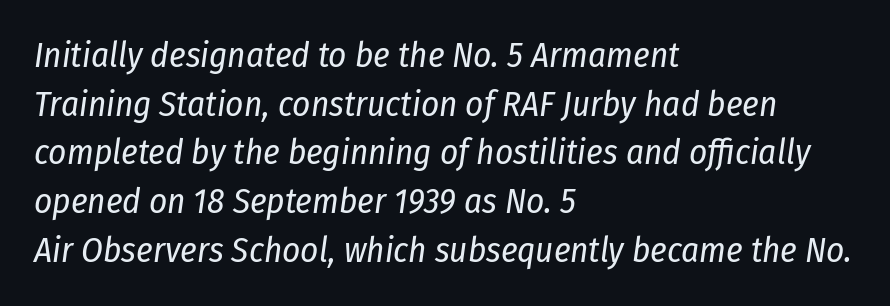
The ragged edge is on the right, which tells us the setting is flush left. The whole block is typeset with a tilt. Underlining? Definitely not there. Vertical spacing — default. The passage shown is typed in a proportional face where columns would drift. Bold? No — there's no thickening of the strokes.
